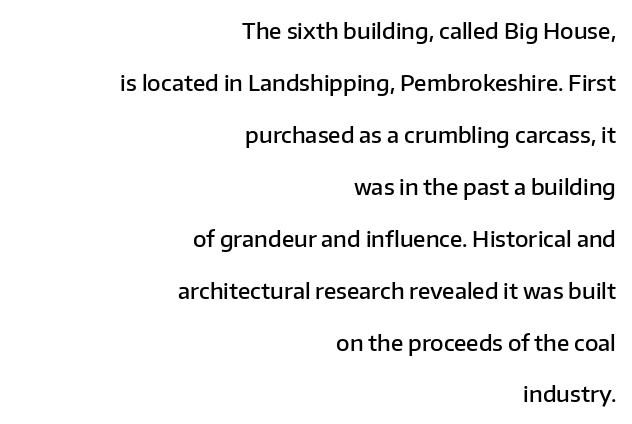
Q: Is the text bold? A: Semi-bold.
Q: Is the text italic (slanted)? A: No, it is upright.
Q: Is the text underlined? A: No.
Q: How is the paragraph aligned? A: Right-aligned.
Q: Is the spacing between letters normal or unusually wide? A: Normal.
Q: Is the spacing between lines tight, normal or loose? A: Loose.
